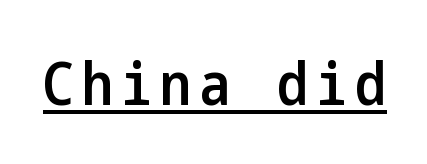
A typographer would call this underscored text. Regarding serifs, this sample does without them. Students, this is semibold: more ink than regular, less than bold. Upright lettering throughout.
